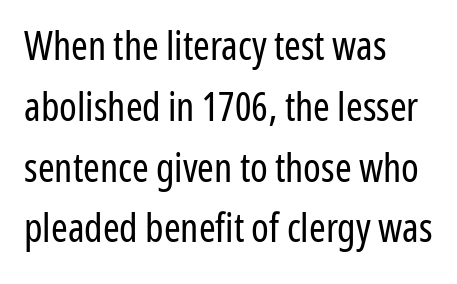
The designer went with a sans here, leaving each stem footless. The type is set solid horizontally, with unmodified tracking. Horizontal alignment here is leftward, the default for most running prose. This sample keeps an unexceptional amount of space between lines.
